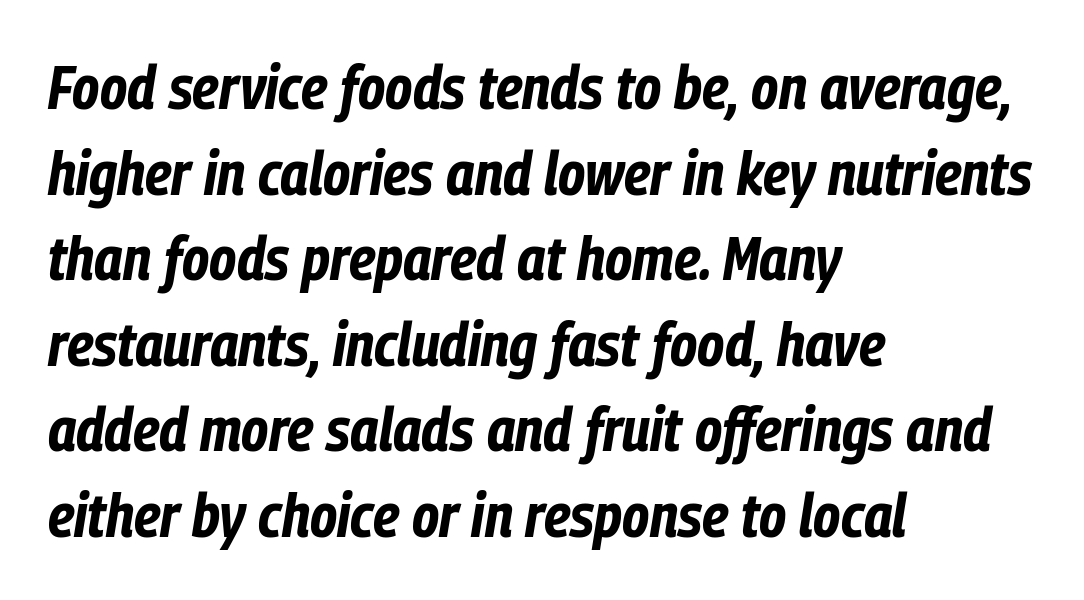
The image shows 62 px bold, condensed type, italic (leaning right); set left-aligned, normal line spacing (1.38x), normal letter spacing, not underlined; low stroke contrast and a medium x-height.
